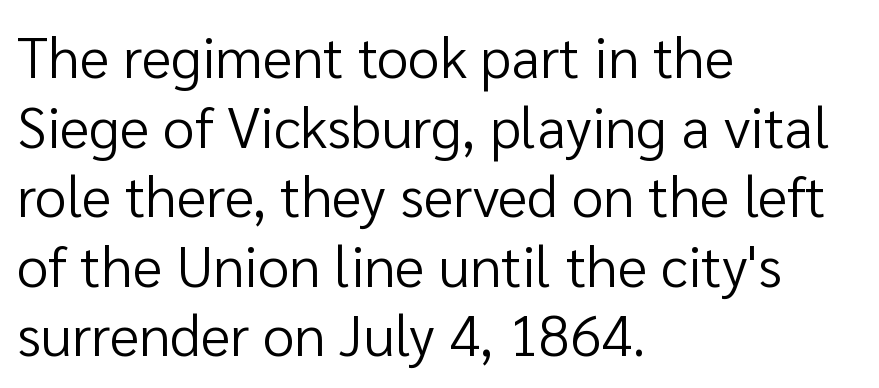
The image shows 57 px regular-weight sans-serif type, upright; set left-aligned, line spacing 1.22x, normal letter spacing, not underlined; low stroke contrast and a medium x-height.
